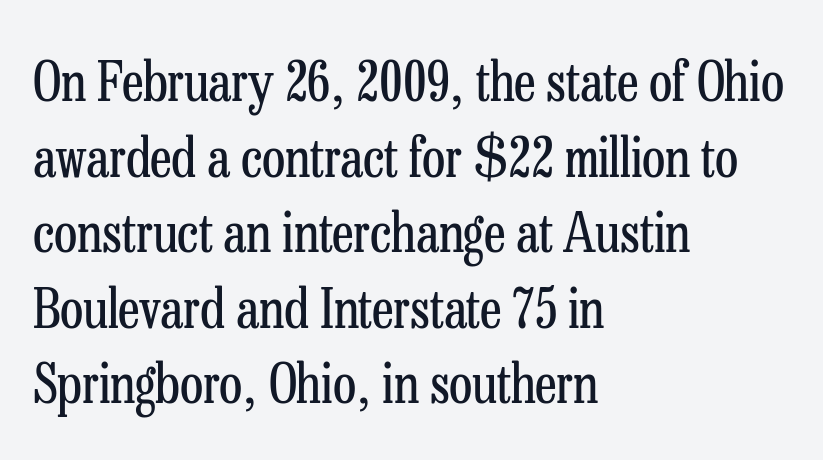
The image shows 54 px regular-weight, condensed serif type, upright; set left-aligned, normal line spacing (1.4x), normal letter spacing, not underlined; low stroke contrast and a medium x-height.
